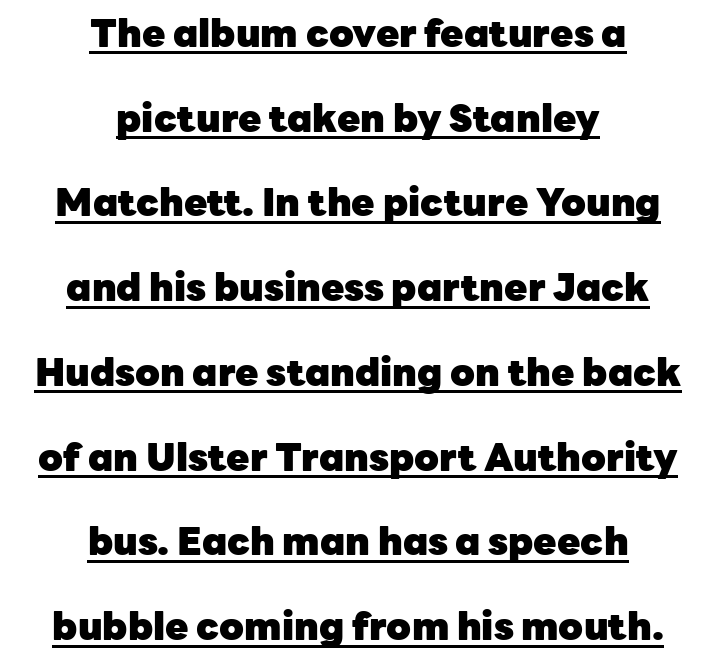
{"serif": "no", "italic": "no", "bold": "yes", "weight": "heavy", "width": "normal", "stroke_contrast": "low", "x_height": "medium", "monospaced": "no", "underline": "yes", "align": "center", "line_spacing": "loose", "line_spacing_ratio": 2.23, "letter_spacing": "normal", "letter_spacing_em": 0.0, "glyph_px": 38}
